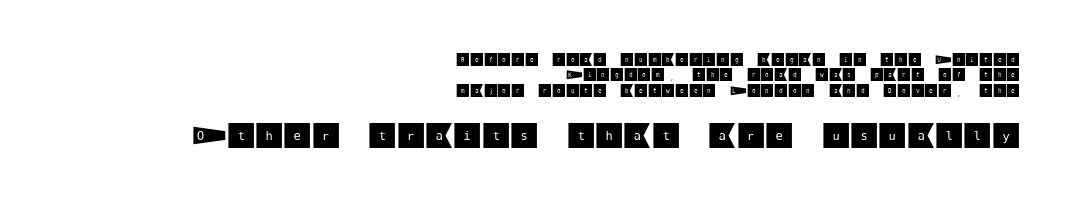
{"serif": "no", "italic": "no", "width": "normal", "stroke_contrast": "medium", "x_height": "large", "underline": "no", "align": "right", "line_spacing": "tight", "line_spacing_ratio": 1.1, "letter_spacing": "normal", "letter_spacing_em": 0.0, "larger_block": "second", "size_ratio": 2.07, "glyph_px": 29}
